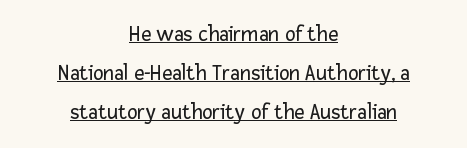
The image shows 22 px text type, upright; set centered, line spacing 1.78x, normal letter spacing, underlined.
